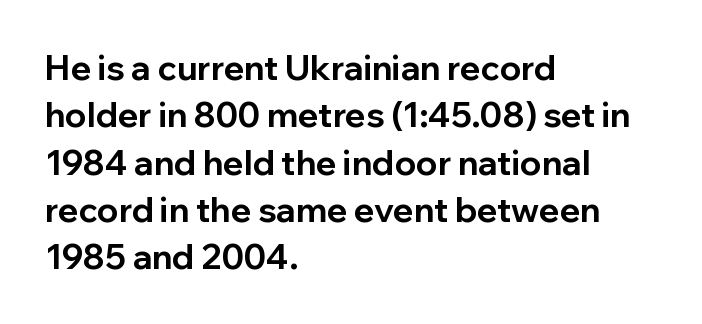
{"serif": "no", "italic": "no", "bold": "yes", "weight": "bold", "width": "normal", "stroke_contrast": "low", "x_height": "medium", "monospaced": "no", "underline": "no", "align": "left", "line_spacing": "normal", "line_spacing_ratio": 1.39, "letter_spacing": "normal", "letter_spacing_em": 0.0, "glyph_px": 34}
